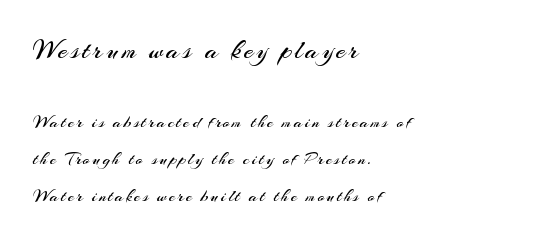
The image shows 27 px text type; set left-aligned, loose line spacing (2.06x), not underlined; the first (top) block is 1.5x larger.
